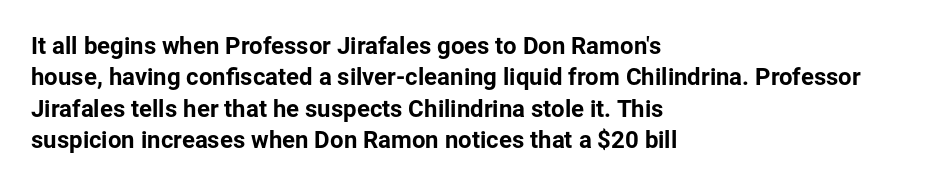
Q: Is the text italic (slanted)? A: No, it is upright.
Q: Is the text underlined? A: No.
Q: How is the paragraph aligned? A: Left-aligned.
Q: Is the spacing between letters normal or unusually wide? A: Normal.
Q: Is the spacing between lines tight, normal or loose? A: Normal.
